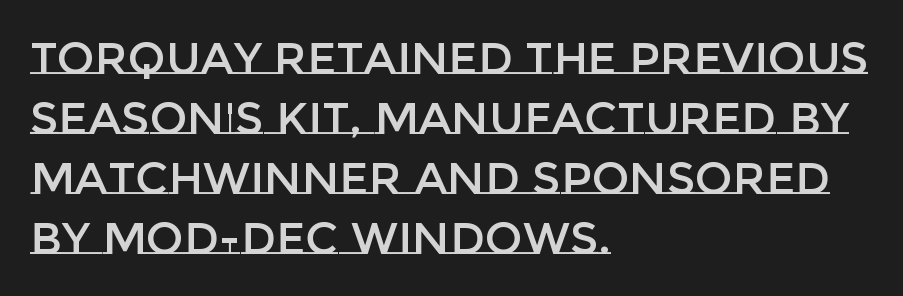
Q: Is the text italic (slanted)? A: No, it is upright.
Q: Is the text underlined? A: No.
Q: How is the paragraph aligned? A: Left-aligned.
Q: Is the spacing between letters normal or unusually wide? A: Normal.
Q: Is the spacing between lines tight, normal or loose? A: Normal.
Q: Width (condensed, normal, or wide)? A: Normal.
Q: Stroke contrast? A: Low.
Q: x-height? A: Large.
Q: Monospaced? A: No.
